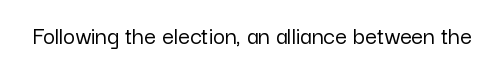
Is there any slant? The stems are plumb. Descenders are the only things crossing below the line. The line texture is even and compact thanks to regular tracking.
